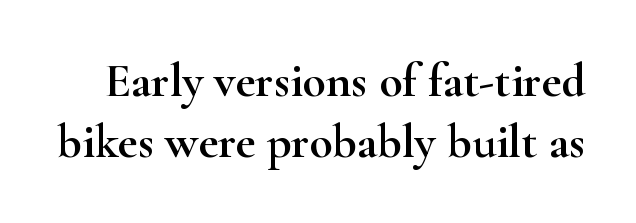
{"serif": "yes", "italic": "no", "width": "wide", "stroke_contrast": "high", "x_height": "small", "monospaced": "no", "underline": "no", "line_spacing": "normal", "line_spacing_ratio": 1.28, "letter_spacing": "normal", "letter_spacing_em": 0.0, "glyph_px": 48}
